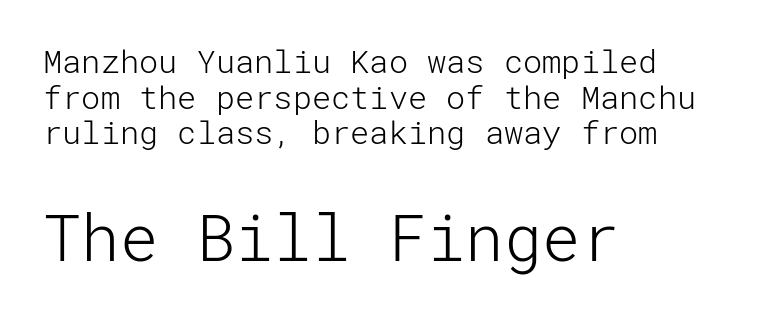
These glyphs show unthickened strokes, regular width or finer. Nothing sits at the stroke ends, so this counts as sans-serif. Closely set lines give the paragraph a compact silhouette. Tall strokes in this sample are plumb rather than angled.
